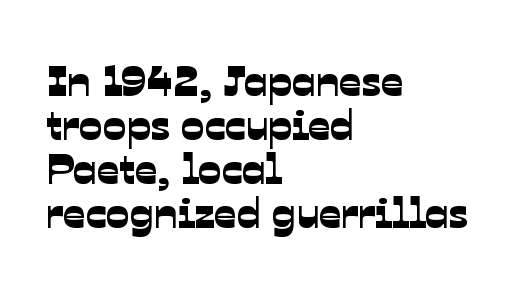
Q: Is the typeface a serif or a sans-serif typeface? A: Sans-serif.
Q: Is the text underlined? A: No.
Q: How is the paragraph aligned? A: Left-aligned.
Q: Is the spacing between letters normal or unusually wide? A: Normal.
Q: Is the spacing between lines tight, normal or loose? A: Tight.
Q: Width (condensed, normal, or wide)? A: Normal.
Q: Stroke contrast? A: Low.
Q: x-height? A: Medium.
Q: Monospaced? A: No.
